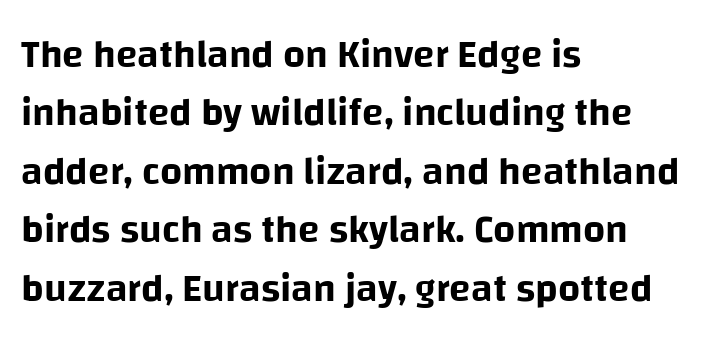
No feet cap the strokes, marking this as sans-serif type. Honestly, the letter spacing is just normal — you wouldn't notice it. A roman cut, with each character standing at attention. Each letter keeps its own natural width here, so spacing adapts to shape. Has an underline been added? It has not. The leading is moderate, giving the passage an even texture.
